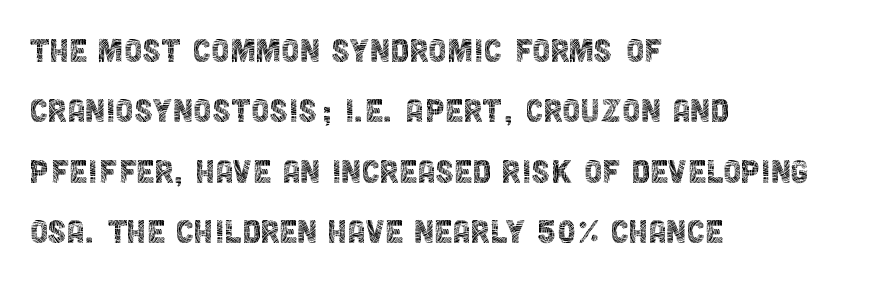
Q: Is the text bold? A: No.
Q: Is the text italic (slanted)? A: No, it is upright.
Q: Is the typeface a serif or a sans-serif typeface? A: Sans-serif.
Q: Is the text underlined? A: No.
Q: How is the paragraph aligned? A: Left-aligned.
Q: Is the spacing between letters normal or unusually wide? A: Normal.
Q: Is the spacing between lines tight, normal or loose? A: Normal.
Q: Width (condensed, normal, or wide)? A: Condensed.
Q: x-height? A: Large.
Q: Monospaced? A: No.
